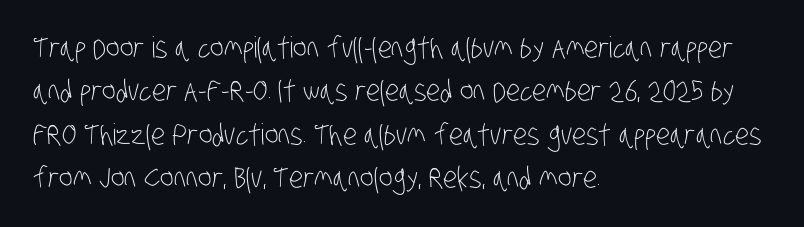
Q: Is the text bold? A: No.
Q: Is the typeface a serif or a sans-serif typeface? A: Sans-serif.
Q: Is the text underlined? A: No.
Q: How is the paragraph aligned? A: Left-aligned.
Q: Is the spacing between letters normal or unusually wide? A: Normal.
Q: Is the spacing between lines tight, normal or loose? A: Normal.
Q: Width (condensed, normal, or wide)? A: Condensed.
Q: Stroke contrast? A: Low.
Q: x-height? A: Large.
Q: Monospaced? A: No.
